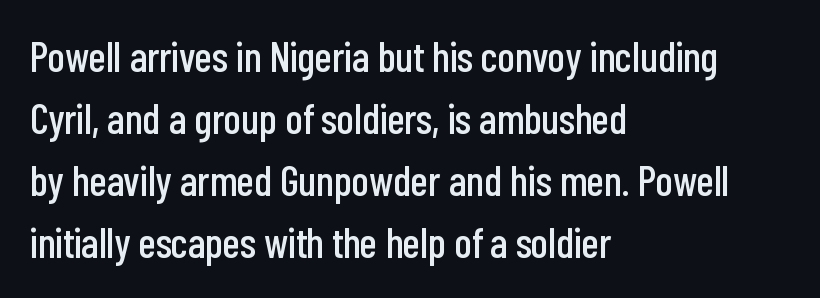
The image shows 42 px condensed sans-serif type, upright; set left-aligned, normal line spacing (1.48x), normal letter spacing, not underlined; low stroke contrast and a medium x-height.
